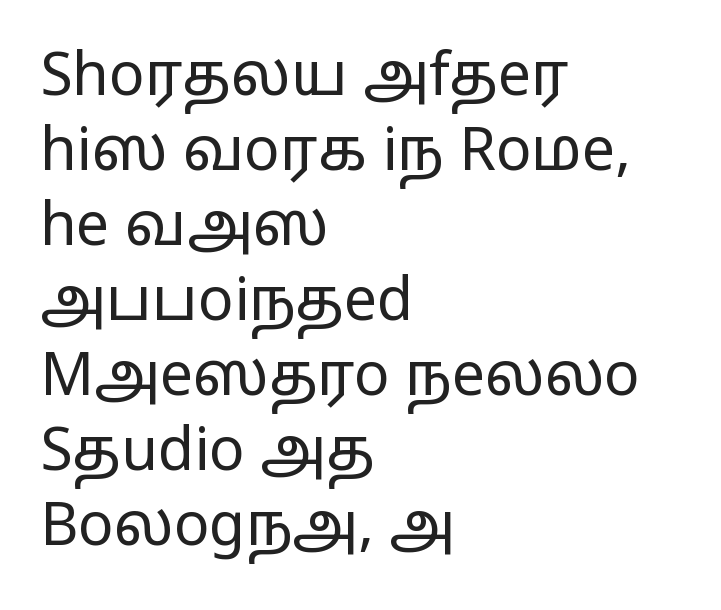
{"serif": "no", "italic": "no", "bold": "no", "weight": "regular", "width": "wide", "stroke_contrast": "low", "x_height": "medium", "monospaced": "no", "underline": "no", "align": "left", "line_spacing": "normal", "line_spacing_ratio": 1.27, "letter_spacing": "normal", "letter_spacing_em": 0.0, "glyph_px": 59}
